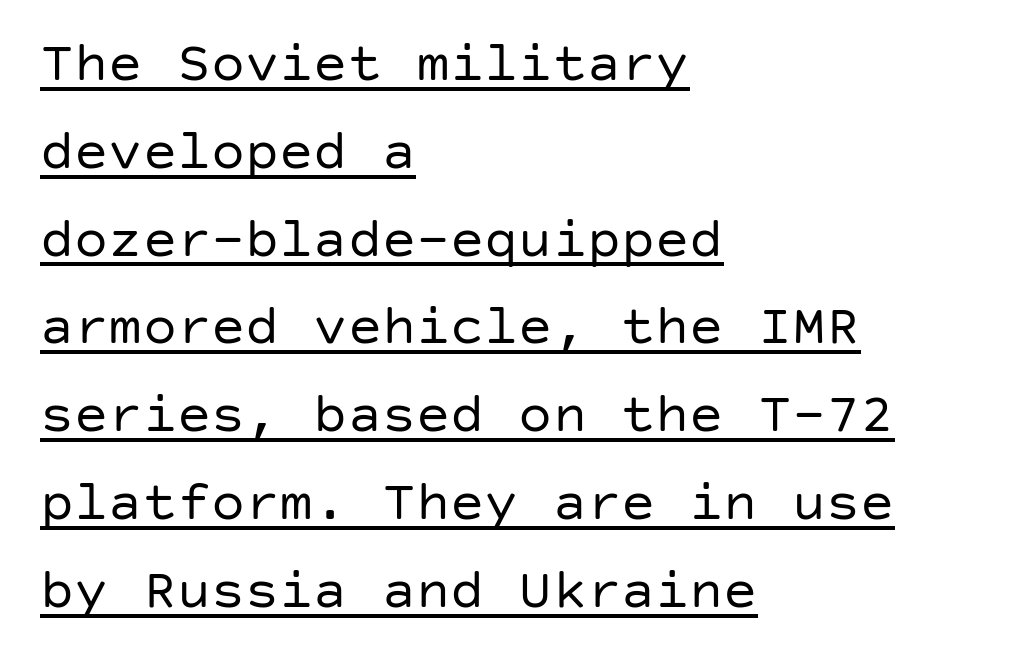
Q: Is the text bold? A: No.
Q: Is the text italic (slanted)? A: No, it is upright.
Q: Is the typeface a serif or a sans-serif typeface? A: Sans-serif.
Q: Is the text underlined? A: Yes.
Q: How is the paragraph aligned? A: Left-aligned.
Q: Is the spacing between letters normal or unusually wide? A: Normal.
Q: Is the spacing between lines tight, normal or loose? A: Normal.
Q: Width (condensed, normal, or wide)? A: Normal.
Q: Stroke contrast? A: Low.
Q: x-height? A: Large.
